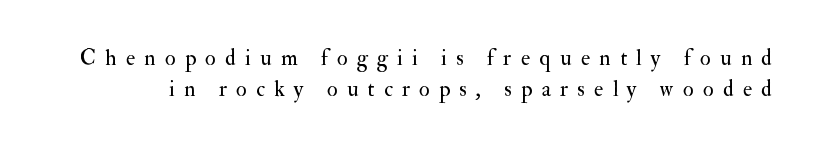
The lettering holds an erect, upright posture throughout. A quiet, ordinary-to-light weight characterises the typeface. The string is rendered with underlining switched off. Horizontal bands of white between lines are of average thickness. Honestly, the letter spacing is so wide it's the main thing you notice.
